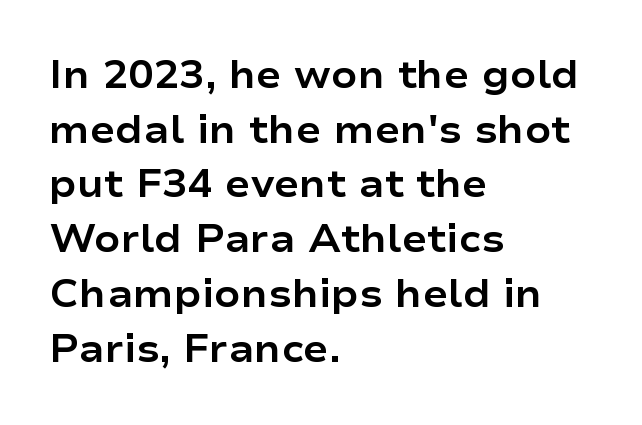
{"serif": "no", "italic": "no", "bold": "yes", "weight": "bold", "width": "wide", "stroke_contrast": "low", "x_height": "medium", "monospaced": "no", "underline": "no", "align": "left", "line_spacing": "normal", "line_spacing_ratio": 1.44, "letter_spacing": "normal", "letter_spacing_em": 0.0, "glyph_px": 38}
